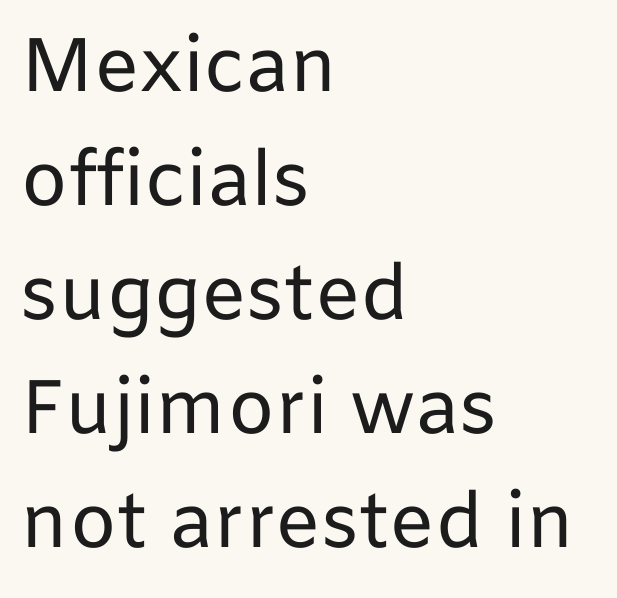
Q: Is the text bold? A: No.
Q: Is the text italic (slanted)? A: No, it is upright.
Q: Is the typeface a serif or a sans-serif typeface? A: Sans-serif.
Q: Is the text underlined? A: No.
Q: How is the paragraph aligned? A: Left-aligned.
Q: Is the spacing between letters normal or unusually wide? A: Normal.
Q: Is the spacing between lines tight, normal or loose? A: Normal.
Q: Width (condensed, normal, or wide)? A: Normal.
Q: Stroke contrast? A: Low.
Q: x-height? A: Medium.
Q: Monospaced? A: No.
